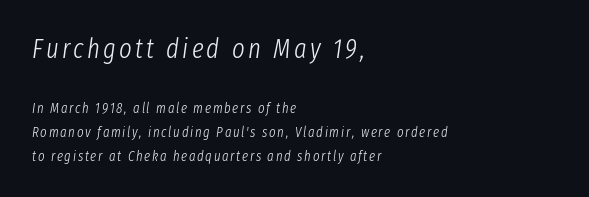
Q: Is the text bold? A: No.
Q: Is the text italic (slanted)? A: Yes, it leans right by about 8 degrees.
Q: Is the text underlined? A: No.
Q: How is the paragraph aligned? A: Left-aligned.
Q: Is the spacing between lines tight, normal or loose? A: Normal.
Q: Which block of text is set in a larger size, the first (top) or the second (bottom)? A: The first (top) one.
